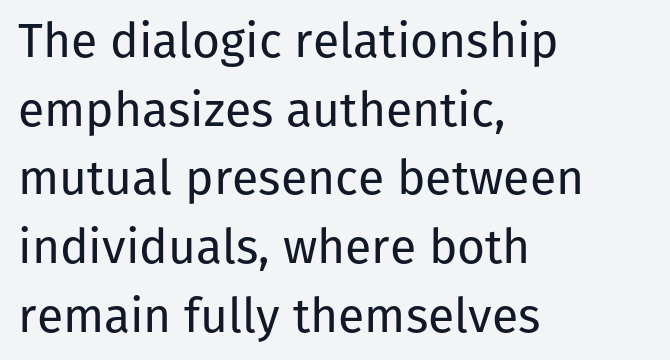
{"serif": "no", "italic": "no", "bold": "no", "weight": "regular", "width": "normal", "stroke_contrast": "low", "x_height": "medium", "monospaced": "no", "underline": "no", "align": "left", "line_spacing": "normal", "line_spacing_ratio": 1.43, "letter_spacing": "normal", "letter_spacing_em": 0.0, "glyph_px": 48}
